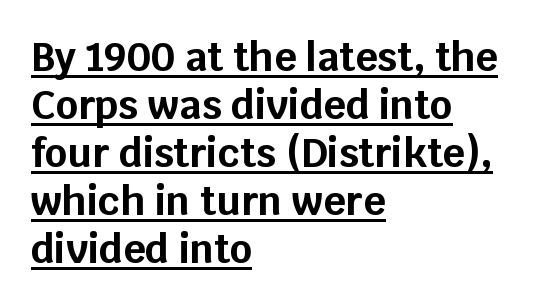
The image shows 39 px bold sans-serif type, upright; set left-aligned, line spacing 1.23x, normal letter spacing, underlined; low stroke contrast and a large x-height.
